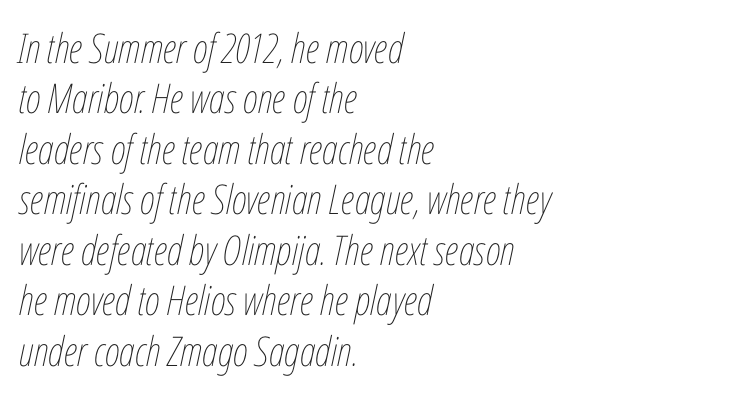
{"italic": "yes", "lean": "right", "slant_degrees": 12, "bold": "no", "weight": "thin", "width": "condensed", "stroke_contrast": "low", "x_height": "medium", "monospaced": "no", "underline": "no", "align": "left", "line_spacing_ratio": 1.23, "letter_spacing": "normal", "letter_spacing_em": 0.0, "glyph_px": 41}
